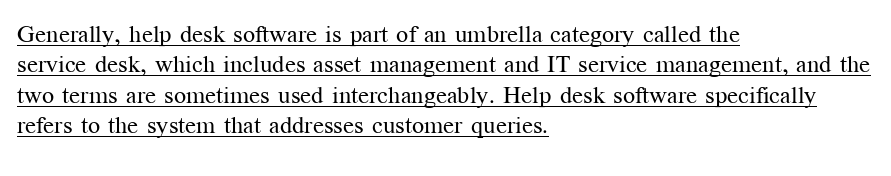
The image shows 24 px text type, upright; set left-aligned, normal line spacing (1.27x), normal letter spacing, underlined.
